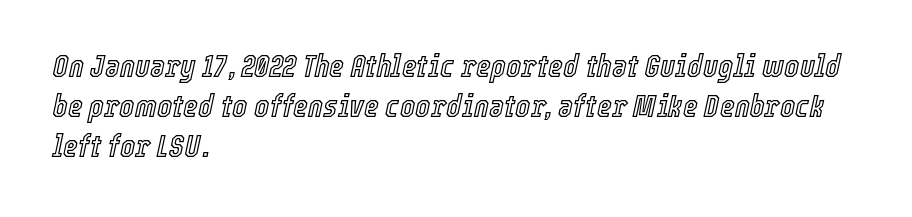
{"italic": "yes", "lean": "right", "slant_degrees": 12, "width": "condensed", "x_height": "medium", "monospaced": "no", "underline": "no", "align": "left", "line_spacing": "normal", "line_spacing_ratio": 1.25, "letter_spacing": "normal", "letter_spacing_em": 0.0, "glyph_px": 32}
